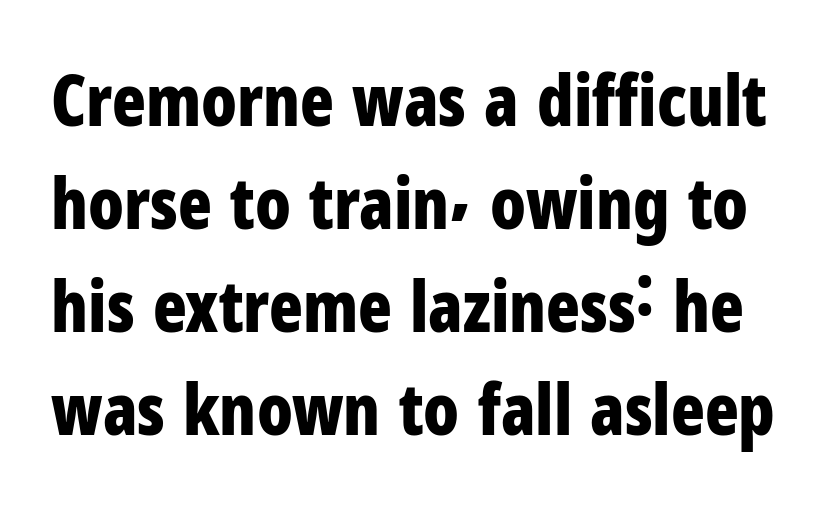
Q: Is the text bold? A: Yes.
Q: Is the text italic (slanted)? A: No, it is upright.
Q: Is the typeface a serif or a sans-serif typeface? A: Sans-serif.
Q: Is the text underlined? A: No.
Q: Is the spacing between letters normal or unusually wide? A: Normal.
Q: Is the spacing between lines tight, normal or loose? A: Normal.
Q: Width (condensed, normal, or wide)? A: Condensed.
Q: Stroke contrast? A: Low.
Q: x-height? A: Medium.
Q: Monospaced? A: No.
